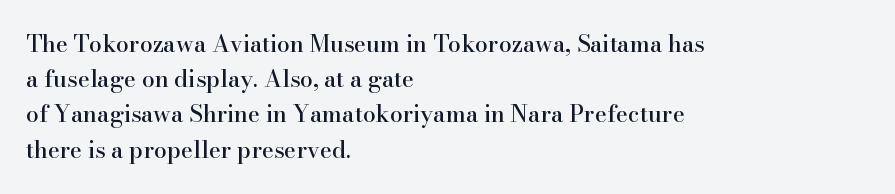
{"italic": "no", "underline": "no", "align": "left", "line_spacing": "normal", "line_spacing_ratio": 1.53, "letter_spacing": "normal", "letter_spacing_em": 0.0, "glyph_px": 23}
